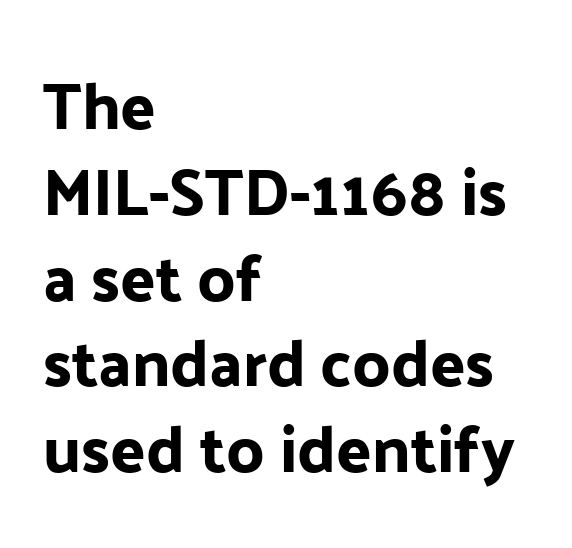
{"serif": "no", "italic": "no", "width": "normal", "stroke_contrast": "low", "x_height": "medium", "monospaced": "no", "underline": "no", "align": "left", "line_spacing": "normal", "line_spacing_ratio": 1.32, "letter_spacing": "normal", "letter_spacing_em": 0.0, "glyph_px": 65}
